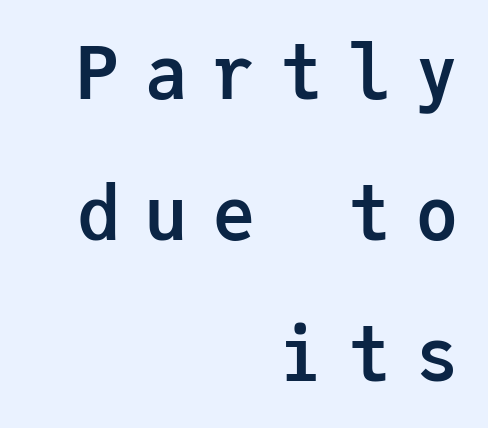
The image shows 73 px semibold sans-serif type, upright, monospaced; set right-aligned, loose line spacing (1.93x), unusually wide letter spacing (+0.33 em), not underlined; low stroke contrast and a medium x-height.
